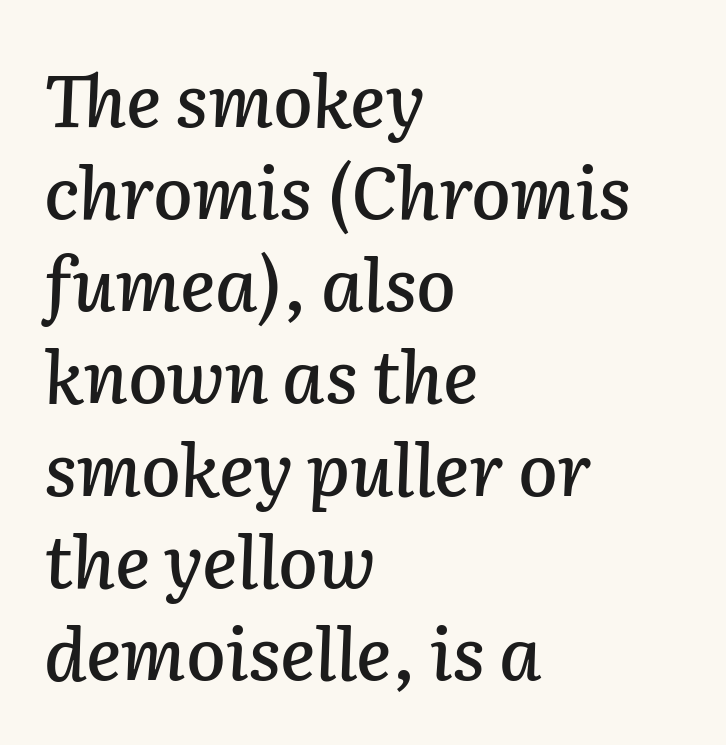
{"italic": "yes", "lean": "right", "slant_degrees": 2, "width": "normal", "stroke_contrast": "low", "x_height": "medium", "monospaced": "no", "underline": "no", "align": "left", "line_spacing": "normal", "line_spacing_ratio": 1.28, "letter_spacing": "normal", "letter_spacing_em": 0.0, "glyph_px": 72}
